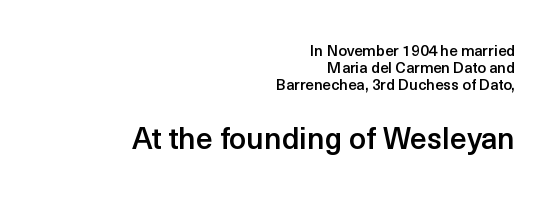
Reading top to bottom, the characters get bigger at the block break. The letters stand straight up with perfectly vertical stems. Does the weight exceed regular? Yes, but only to semibold. Layout note: lines flush right. Font category for this specimen: sans-serif. This sample has the flowing, uneven cadence of proportional lettering.
